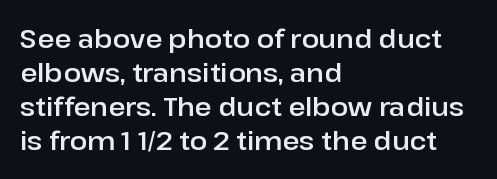
Q: Is the text italic (slanted)? A: No, it is upright.
Q: Is the text underlined? A: No.
Q: How is the paragraph aligned? A: Left-aligned.
Q: Is the spacing between letters normal or unusually wide? A: Normal.
Q: Is the spacing between lines tight, normal or loose? A: Normal.
